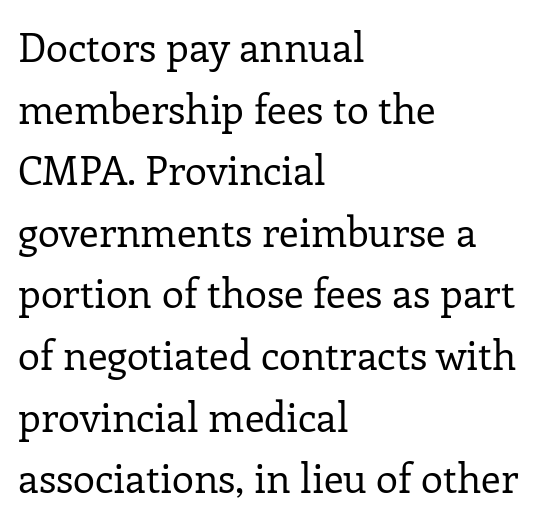
This sample uses plain, unmodified letter spacing. The face used here is proportionally spaced, like ordinary book or web type. The passage is arranged the way most books set body copy — flush left. The characters are drawn with everyday or finer stroke widths. Check under the words: just untouched page.
